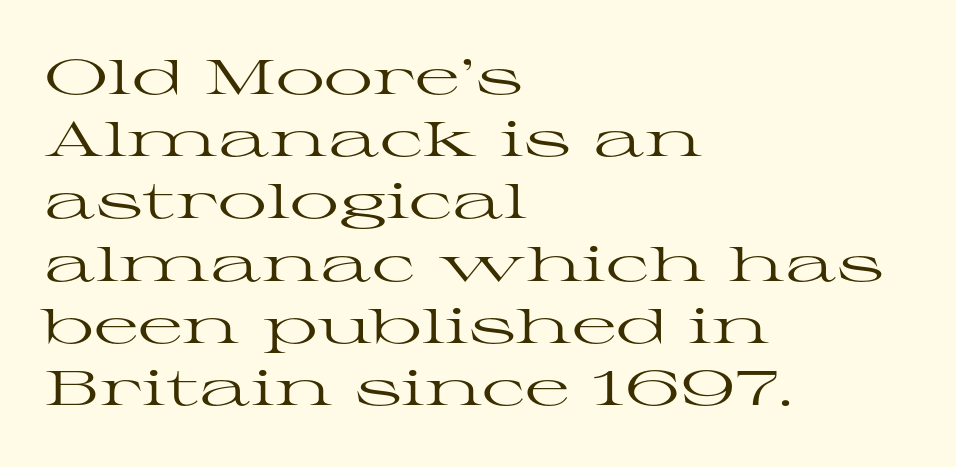
Rendered with straight, roman letterforms. Summary of weight: not heavy and not bold. Teacher's note: observe the even left margin — that is flush-left alignment. Classification — serif.
